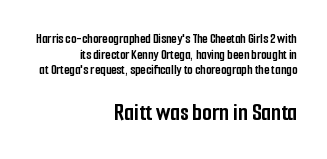
{"italic": "no", "bold": "yes", "underline": "no", "align": "right", "line_spacing": "tight", "line_spacing_ratio": 1.12, "letter_spacing": "normal", "letter_spacing_em": 0.0, "larger_block": "second", "size_ratio": 1.79, "glyph_px": 25}
